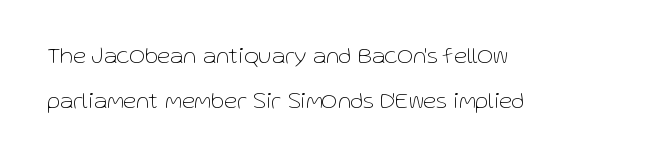
The lines are quadded left. Weight: regular or lighter. The baseline area is clear. The specimen reads as upright at a glance. Look at the tracking — it's just the regular setting, nothing added.
